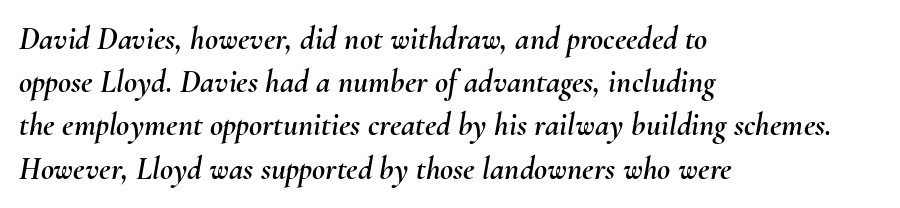
The image shows 32 px text type, italic (leaning right); set left-aligned, normal line spacing (1.35x), normal letter spacing, not underlined; medium stroke contrast and a small x-height.
